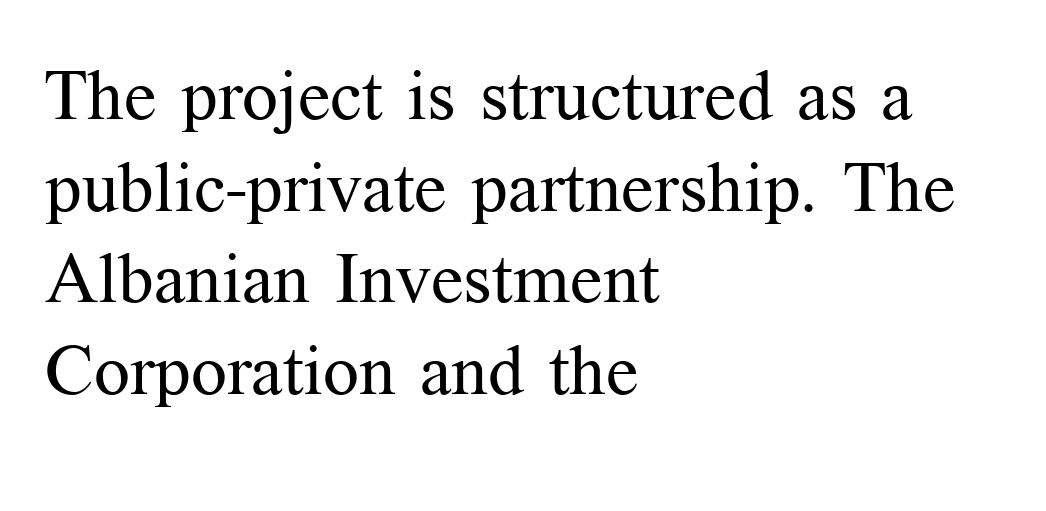
The image shows 71 px regular-weight serif type, upright; set left-aligned, normal line spacing (1.29x), normal letter spacing, not underlined; medium stroke contrast and a medium x-height.
